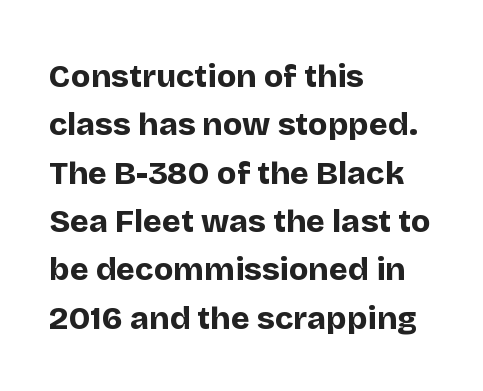
{"serif": "no", "italic": "no", "bold": "yes", "weight": "bold", "width": "normal", "stroke_contrast": "low", "x_height": "large", "monospaced": "no", "underline": "no", "align": "left", "line_spacing": "normal", "line_spacing_ratio": 1.51, "letter_spacing": "normal", "letter_spacing_em": 0.0, "glyph_px": 32}
